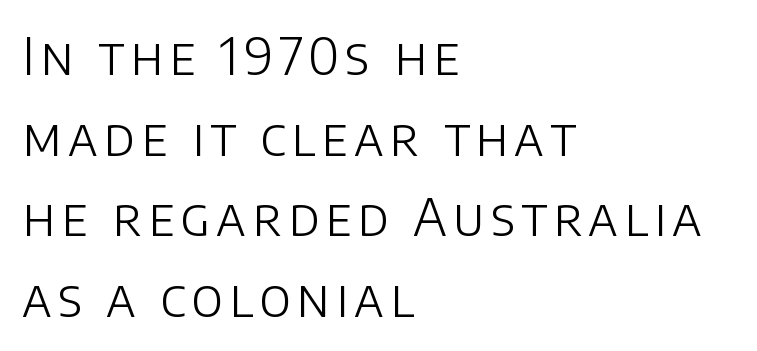
{"serif": "no", "italic": "no", "bold": "no", "weight": "light", "width": "normal", "stroke_contrast": "low", "x_height": "large", "monospaced": "no", "underline": "no", "align": "left", "line_spacing": "normal", "line_spacing_ratio": 1.58, "glyph_px": 51}
